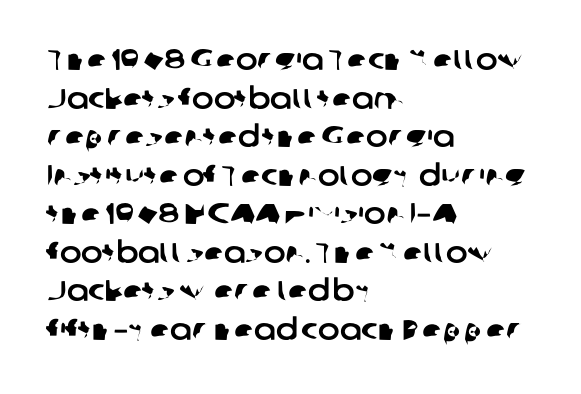
Q: Is the typeface a serif or a sans-serif typeface? A: Sans-serif.
Q: Is the text underlined? A: No.
Q: How is the paragraph aligned? A: Left-aligned.
Q: Is the spacing between letters normal or unusually wide? A: Normal.
Q: Is the spacing between lines tight, normal or loose? A: Normal.
Q: Width (condensed, normal, or wide)? A: Normal.
Q: Stroke contrast? A: Low.
Q: x-height? A: Medium.
Q: Monospaced? A: No.
